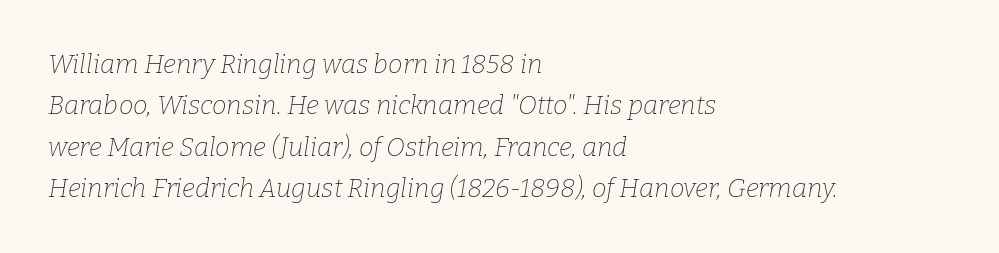
How are the letters spaced? Ordinarily, with no added tracking. Letters rest on an invisible, unmarked baseline. In terms of leading, this rendering sits right in the middle. Italic? Definitely — the glyphs are oblique.
